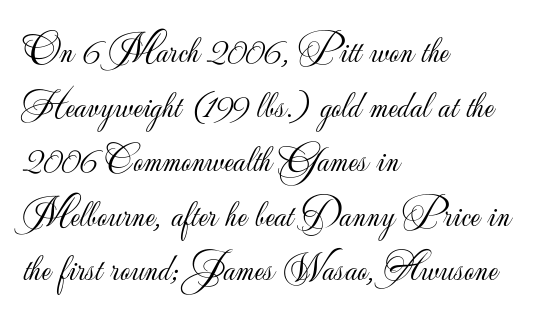
{"serif": "no", "bold": "no", "weight": "light", "width": "normal", "stroke_contrast": "low", "x_height": "small", "monospaced": "no", "underline": "no", "align": "left", "line_spacing": "normal", "line_spacing_ratio": 1.4, "letter_spacing": "normal", "letter_spacing_em": 0.0, "glyph_px": 39}
